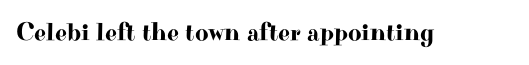
Is there any slant? The stems are plumb. Descenders are the only things crossing below the line. The line texture is even and compact thanks to regular tracking.
